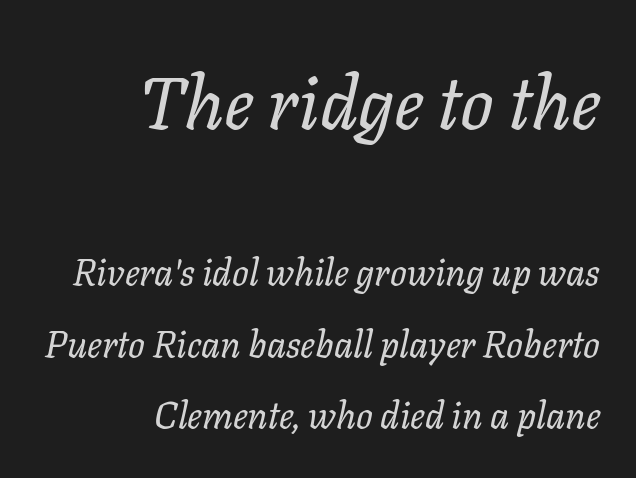
Style check: oblique. In CSS terms this would be text-align: right. Compared with a typical body face, this is equally light or lighter still. Note: larger setting up top, smaller setting below.
